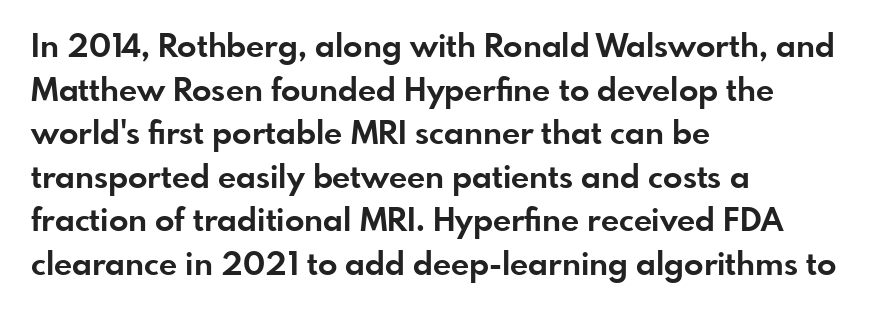
The image shows 32 px bold sans-serif type, upright; set left-aligned, normal line spacing (1.36x), normal letter spacing, not underlined; low stroke contrast and a small x-height.
